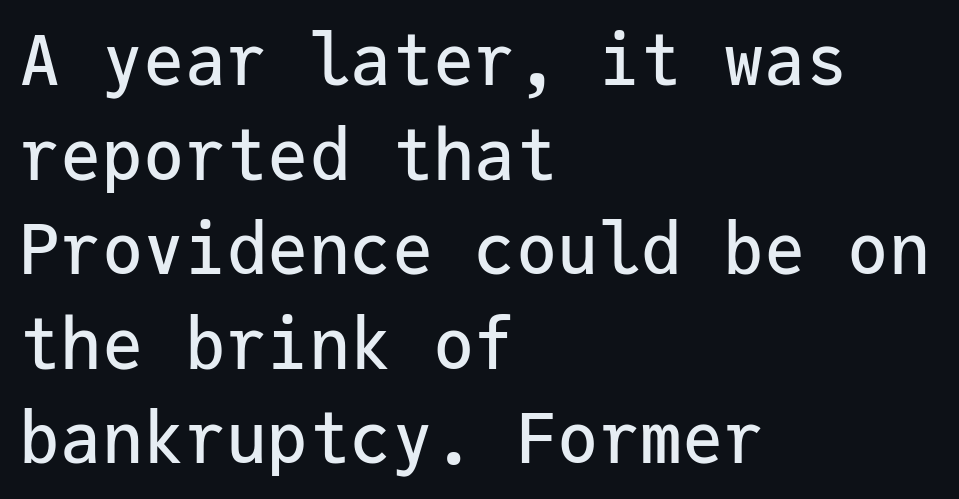
Q: Is the text italic (slanted)? A: No, it is upright.
Q: Is the typeface a serif or a sans-serif typeface? A: Sans-serif.
Q: Is the text underlined? A: No.
Q: How is the paragraph aligned? A: Left-aligned.
Q: Is the spacing between letters normal or unusually wide? A: Normal.
Q: Is the spacing between lines tight, normal or loose? A: Normal.
Q: Width (condensed, normal, or wide)? A: Normal.
Q: Stroke contrast? A: Low.
Q: x-height? A: Medium.
Q: Monospaced? A: Yes.
